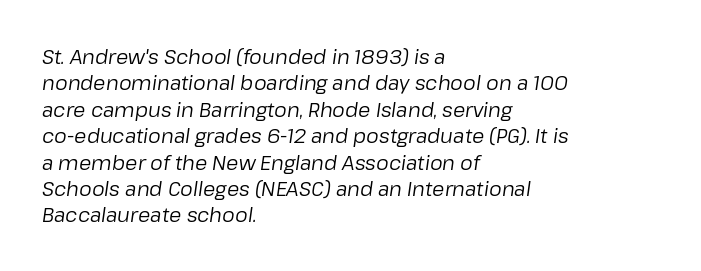
A bare baseline throughout the passage. Reading down the column, the eye jumps a familiar distance to each next line. Short and long lines alike share a common starting point at left. Looking at the ascenders, they clearly lean. Inter-character spacing is left at the font's built-in metrics. The font sits on the lighter half of the weight spectrum, regular included.
